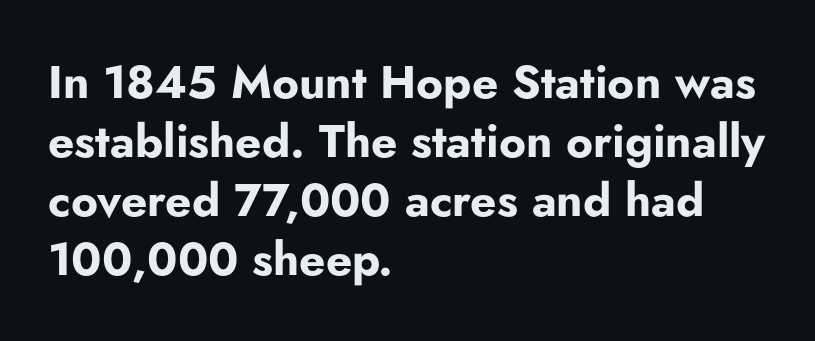
The rendering shows plain stroke endings on the letterforms — a sans-serif design. This sample is left-justified, so line endings fall wherever the words run out. Spacing verdict: proportional, widths tailored to each character. Here the glyphs are tracked normally, forming tight word shapes.
